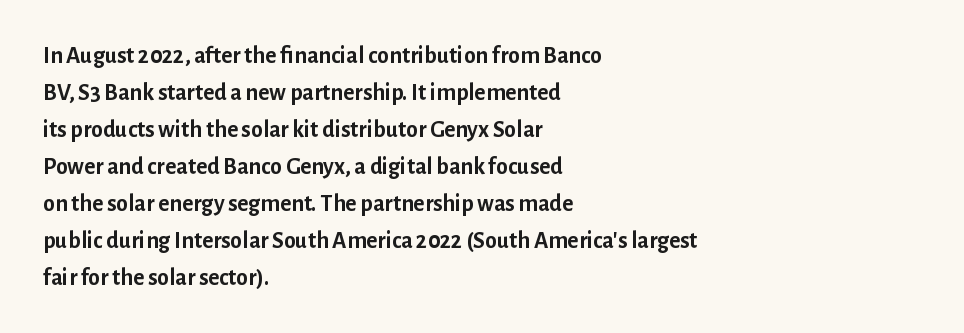
{"italic": "no", "bold": "yes", "underline": "no", "align": "left", "line_spacing": "normal", "line_spacing_ratio": 1.54, "letter_spacing": "normal", "letter_spacing_em": 0.0, "glyph_px": 24}
